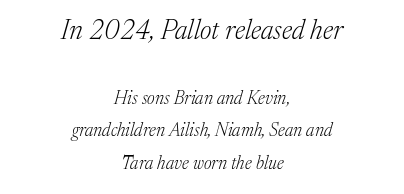
The image shows 27 px text type, italic (leaning right); set centered, line spacing 1.82x, normal letter spacing, not underlined; the first (top) block is 1.5x larger.
